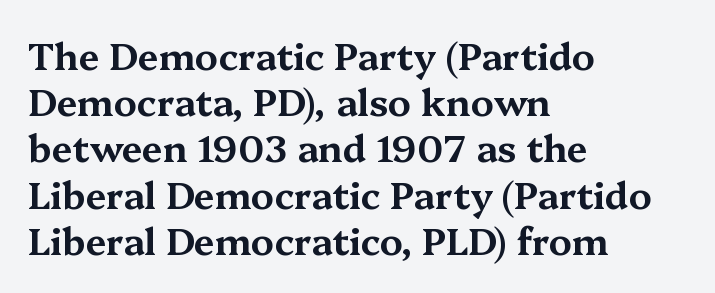
The image shows 37 px wide serif type, upright; set left-aligned, normal line spacing (1.25x), normal letter spacing, not underlined; medium stroke contrast and a medium x-height.
